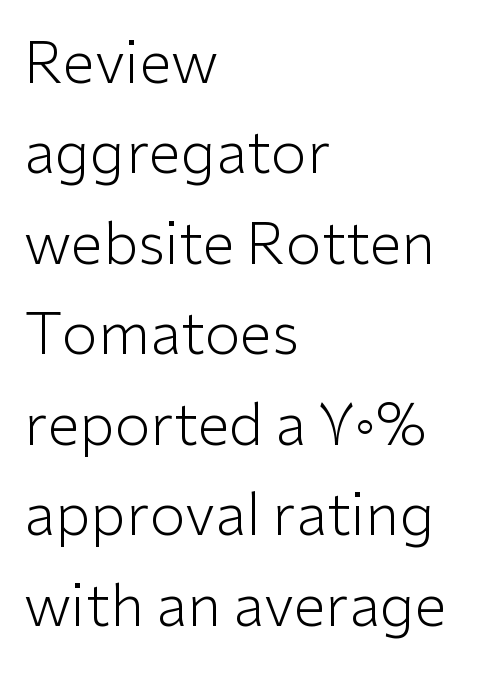
Decoration check: the copy has no underline. Compared with a centered layout, this one pins lines to the left instead. In terms of leading, this rendering sits right in the middle. Notice how the stems are strictly vertical — no italics here.
